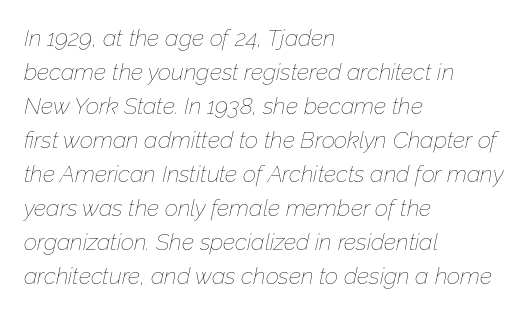
The image shows 23 px text type, italic (leaning right); set left-aligned, normal line spacing (1.48x), normal letter spacing, not underlined.
